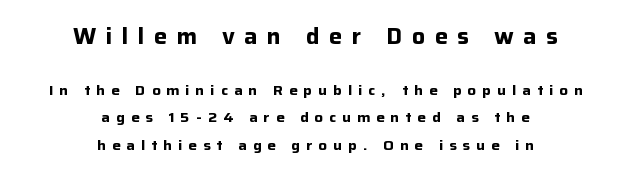
In terms of letterspacing, this is a distinctly airy, spread setting. A student would call this center alignment; a typographer would say set centered. A typesetter would mark this as roman, not italic. Check under the words: just untouched page.
